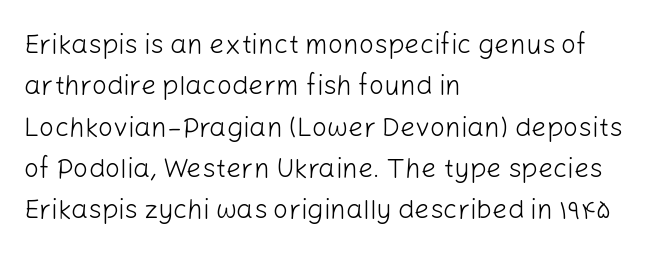
In terms of leading, this rendering sits right in the middle. The lettering stays uniformly vertical, giving the passage a roman look. Decoration check: the copy has no underline. The passage shown is not bold in any degree. How are the letters spaced? Ordinarily, with no added tracking.
